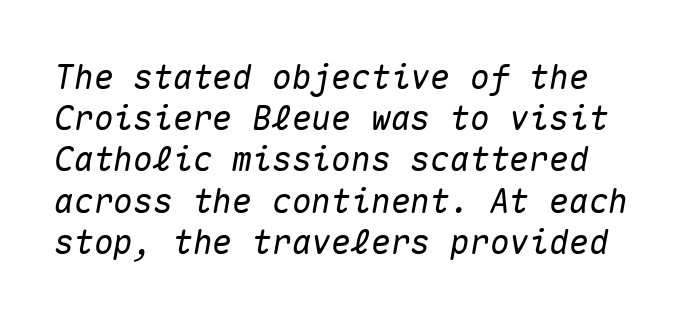
The image shows 33 px text type, italic (leaning right), monospaced; set normal line spacing (1.25x), normal letter spacing, not underlined; medium stroke contrast and a medium x-height.
